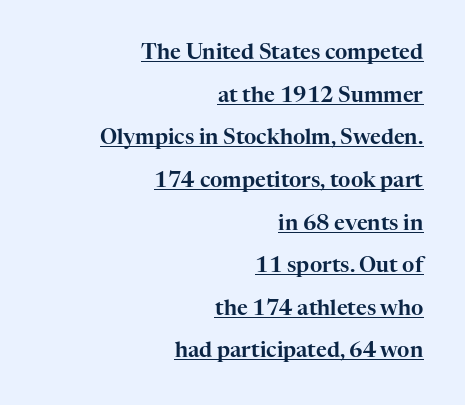
Q: Is the text italic (slanted)? A: No, it is upright.
Q: Is the text underlined? A: Yes.
Q: How is the paragraph aligned? A: Right-aligned.
Q: Is the spacing between letters normal or unusually wide? A: Normal.
Q: Is the spacing between lines tight, normal or loose? A: Loose.
